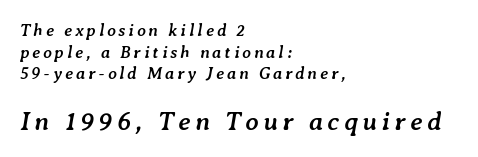
The image shows 26 px bold type, italic (leaning right); set left-aligned, normal line spacing (1.27x), not underlined; the second (bottom) block is 1.53x larger.
